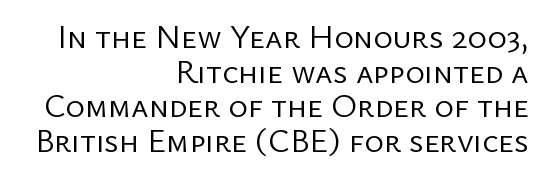
Q: Is the text bold? A: No.
Q: Is the text italic (slanted)? A: No, it is upright.
Q: Is the typeface a serif or a sans-serif typeface? A: Sans-serif.
Q: Is the text underlined? A: No.
Q: How is the paragraph aligned? A: Right-aligned.
Q: Is the spacing between letters normal or unusually wide? A: Normal.
Q: Is the spacing between lines tight, normal or loose? A: Tight.
Q: Width (condensed, normal, or wide)? A: Normal.
Q: Stroke contrast? A: Low.
Q: x-height? A: Medium.
Q: Monospaced? A: No.
